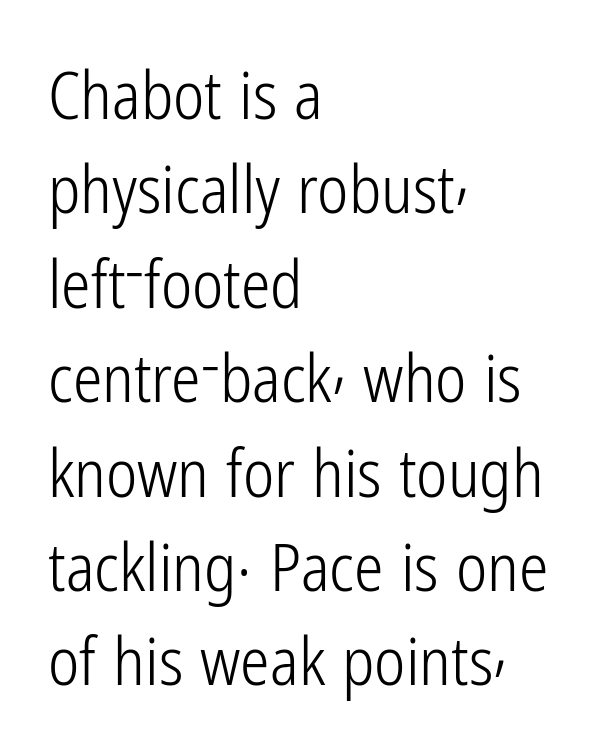
{"serif": "no", "italic": "no", "bold": "no", "weight": "light", "width": "condensed", "stroke_contrast": "low", "x_height": "medium", "monospaced": "no", "underline": "no", "align": "left", "line_spacing": "normal", "line_spacing_ratio": 1.43, "letter_spacing": "normal", "letter_spacing_em": 0.0, "glyph_px": 66}
